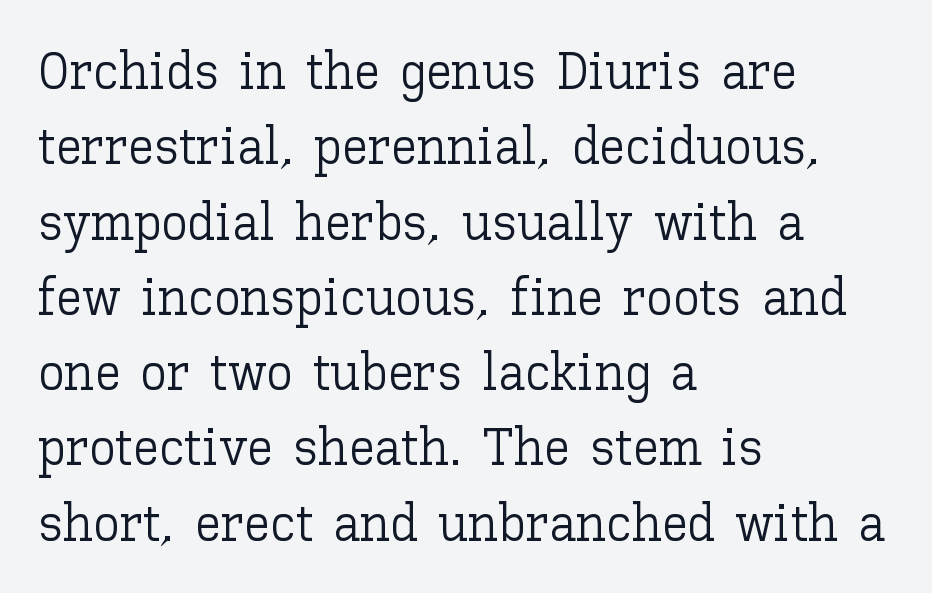
The image shows 53 px light type, upright; set left-aligned, normal line spacing (1.42x), normal letter spacing, not underlined; low stroke contrast and a medium x-height.
